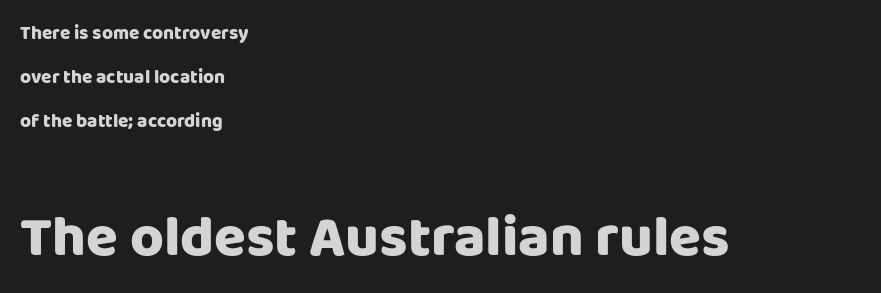
Q: Is the text italic (slanted)? A: No, it is upright.
Q: Is the typeface a serif or a sans-serif typeface? A: Sans-serif.
Q: Is the text underlined? A: No.
Q: How is the paragraph aligned? A: Left-aligned.
Q: Is the spacing between letters normal or unusually wide? A: Normal.
Q: Is the spacing between lines tight, normal or loose? A: Loose.
Q: Which block of text is set in a larger size, the first (top) or the second (bottom)? A: The second (bottom) one.
Q: Width (condensed, normal, or wide)? A: Normal.
Q: Stroke contrast? A: Low.
Q: x-height? A: Large.
Q: Monospaced? A: No.
